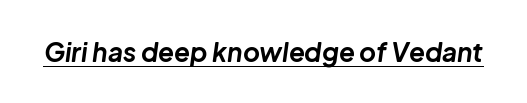
Q: Is the text bold? A: Yes.
Q: Is the text italic (slanted)? A: Yes, it leans right by about 8 degrees.
Q: Is the text underlined? A: Yes.
Q: Is the spacing between letters normal or unusually wide? A: Normal.
